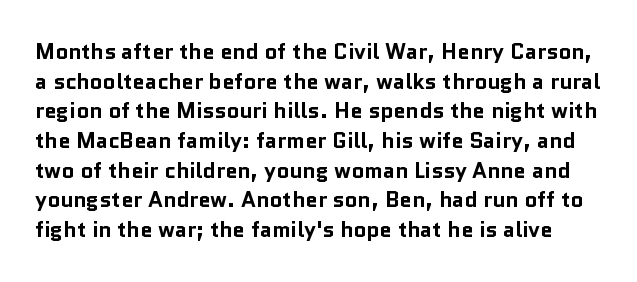
Q: Is the text bold? A: Yes.
Q: Is the text italic (slanted)? A: No, it is upright.
Q: Is the text underlined? A: No.
Q: Is the spacing between letters normal or unusually wide? A: Normal.
Q: Is the spacing between lines tight, normal or loose? A: Normal.
